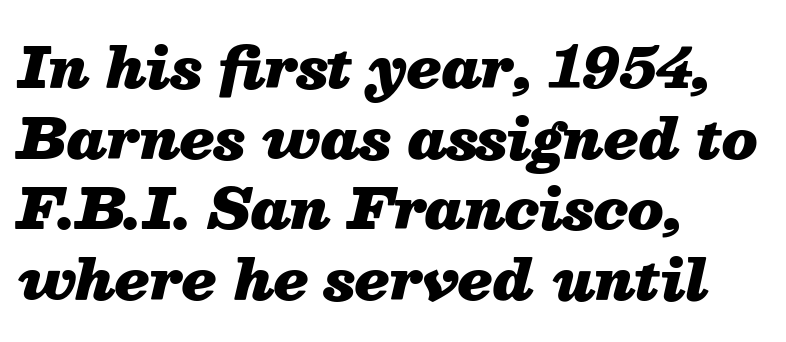
{"italic": "yes", "lean": "right", "slant_degrees": 13, "bold": "yes", "weight": "heavy", "width": "normal", "stroke_contrast": "medium", "x_height": "medium", "monospaced": "no", "underline": "no", "align": "left", "line_spacing": "normal", "line_spacing_ratio": 1.26, "letter_spacing": "normal", "letter_spacing_em": 0.0, "glyph_px": 56}
